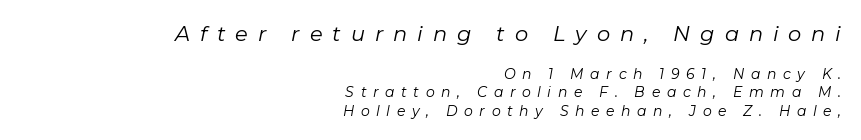
{"italic": "yes", "lean": "right", "slant_degrees": 11, "bold": "no", "underline": "no", "align": "right", "line_spacing": "normal", "line_spacing_ratio": 1.33, "letter_spacing": "wide", "letter_spacing_em": 0.47, "larger_block": "first", "size_ratio": 1.5, "glyph_px": 21}
